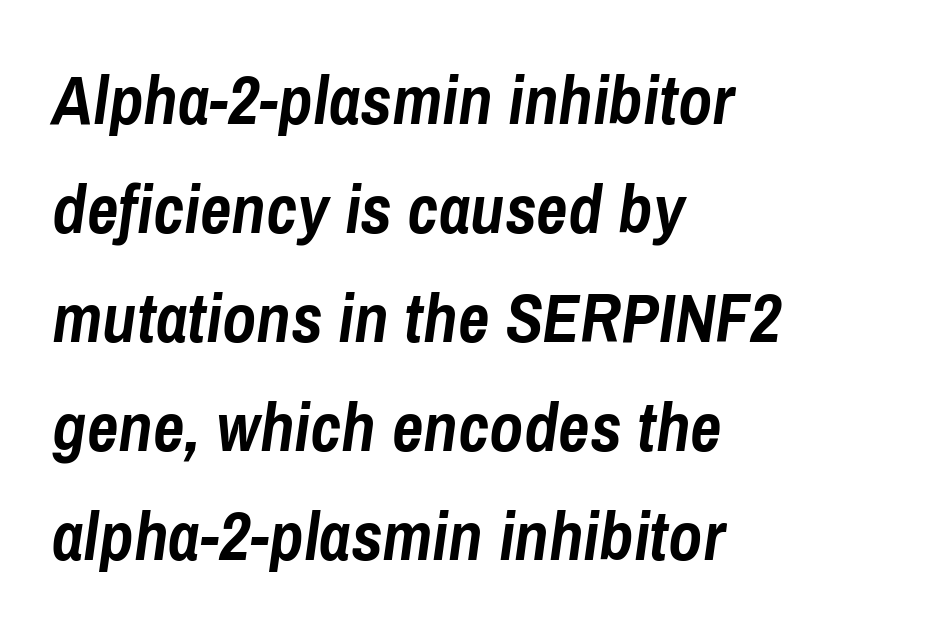
The image shows 69 px semibold, condensed type, italic (leaning right); set left-aligned, normal line spacing (1.58x), normal letter spacing, not underlined; low stroke contrast and a medium x-height.
